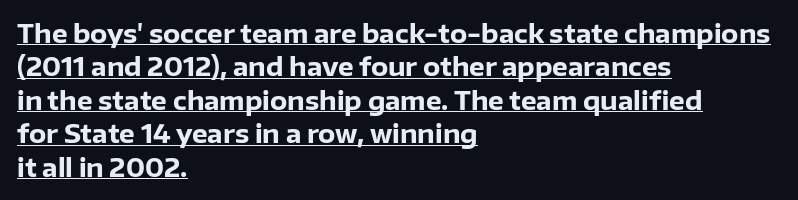
{"italic": "no", "bold": "yes", "underline": "yes", "align": "left", "line_spacing": "normal", "line_spacing_ratio": 1.34, "letter_spacing": "normal", "letter_spacing_em": 0.0, "glyph_px": 25}
